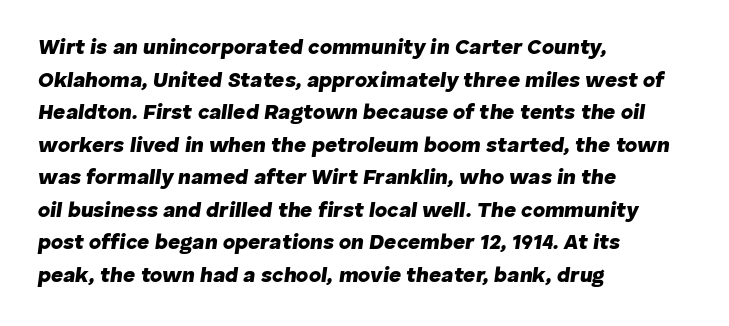
{"italic": "yes", "lean": "right", "slant_degrees": 8, "bold": "yes", "underline": "no", "align": "left", "line_spacing": "normal", "line_spacing_ratio": 1.55, "letter_spacing": "normal", "letter_spacing_em": 0.0, "glyph_px": 21}
